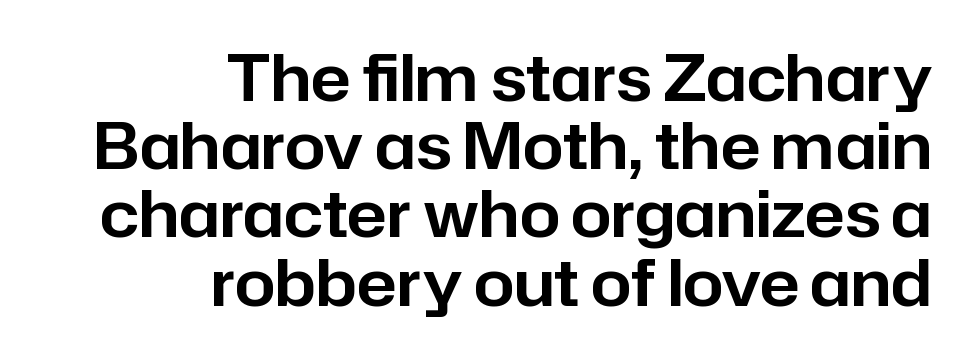
Q: Is the text italic (slanted)? A: No, it is upright.
Q: Is the typeface a serif or a sans-serif typeface? A: Sans-serif.
Q: Is the text underlined? A: No.
Q: How is the paragraph aligned? A: Right-aligned.
Q: Is the spacing between letters normal or unusually wide? A: Normal.
Q: Is the spacing between lines tight, normal or loose? A: Tight.
Q: Width (condensed, normal, or wide)? A: Normal.
Q: Stroke contrast? A: Low.
Q: x-height? A: Medium.
Q: Monospaced? A: No.
